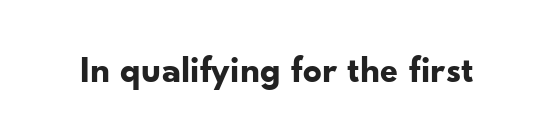
Q: Is the text bold? A: Yes.
Q: Is the text italic (slanted)? A: No, it is upright.
Q: Is the typeface a serif or a sans-serif typeface? A: Sans-serif.
Q: Is the text underlined? A: No.
Q: Is the spacing between letters normal or unusually wide? A: Normal.
Q: Width (condensed, normal, or wide)? A: Normal.
Q: Stroke contrast? A: Low.
Q: x-height? A: Small.
Q: Monospaced? A: No.
